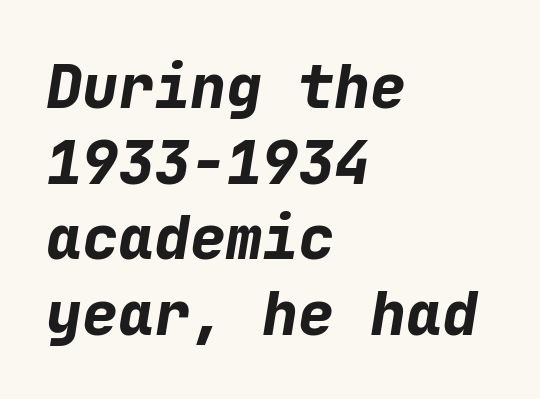
These lines keep a tight, regular rhythm from letter to letter. The space between consecutive lines is moderate. Here the designer chose a console-style face with uniform glyph widths. The rag falls on the right side of this text block. Slanted lettering throughout.
